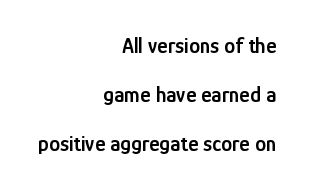
{"italic": "no", "bold": "semi", "underline": "no", "align": "right", "line_spacing": "loose", "line_spacing_ratio": 2.22, "letter_spacing": "normal", "letter_spacing_em": 0.0, "glyph_px": 22}
